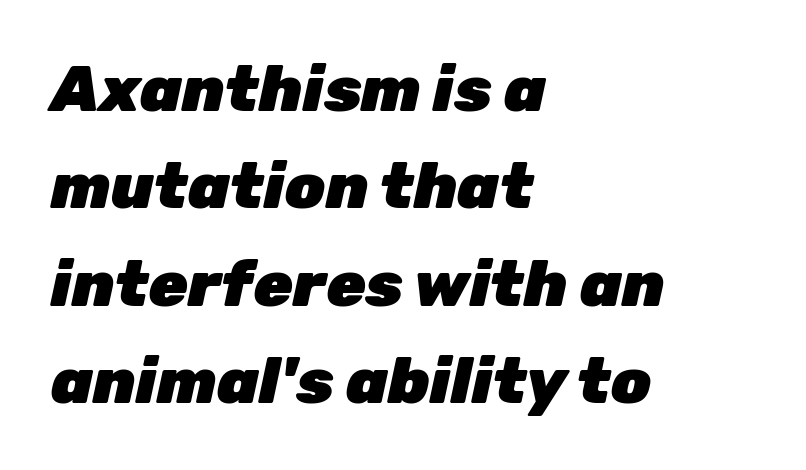
The image shows 64 px heavy type, italic (leaning right); set left-aligned, normal line spacing (1.52x), normal letter spacing, not underlined; low stroke contrast and a medium x-height.
